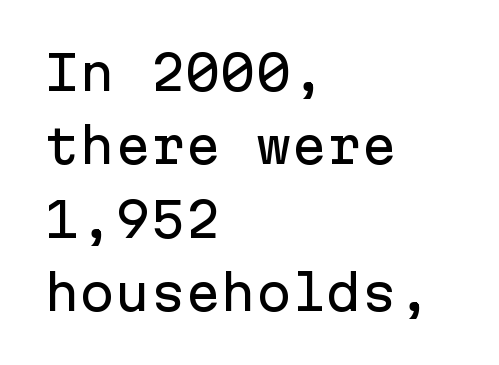
Leftover space on each line is placed entirely after the last word. Do the letters lean? They stand straight. The area under the type is left untouched. The face used here is a sans, in the tradition of grotesques and geometrics.
